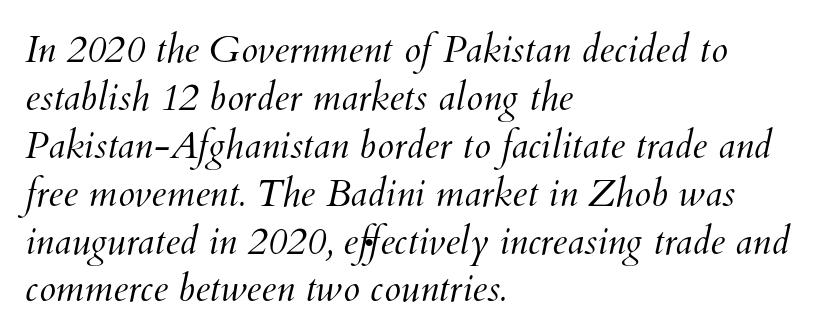
Every row of glyphs begins at an identical x-position on the left. Proportional: the letters do not fall into vertical columns. A light-to-regular cut is what we see here. Clear beneath every line of the passage. Horizontal bands of white between lines are of average thickness.
